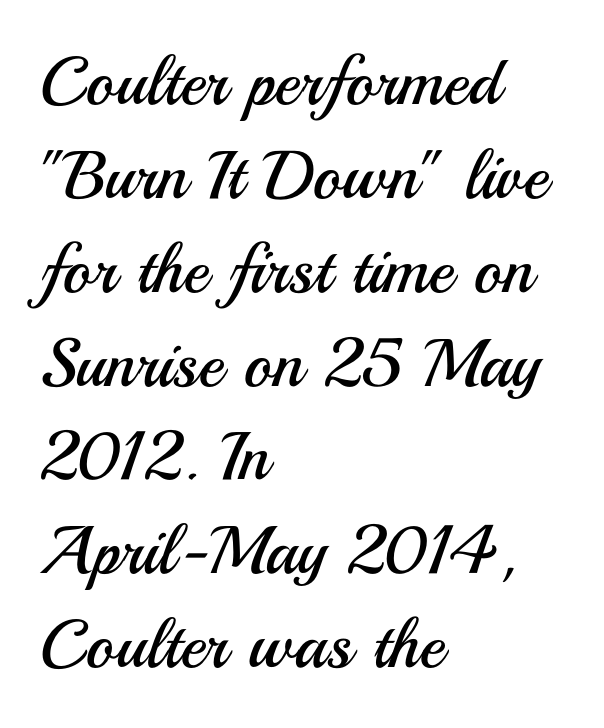
{"serif": "no", "bold": "no", "weight": "regular", "width": "normal", "stroke_contrast": "medium", "x_height": "small", "monospaced": "no", "underline": "no", "align": "left", "line_spacing": "normal", "line_spacing_ratio": 1.38, "letter_spacing": "normal", "letter_spacing_em": 0.0, "glyph_px": 68}
